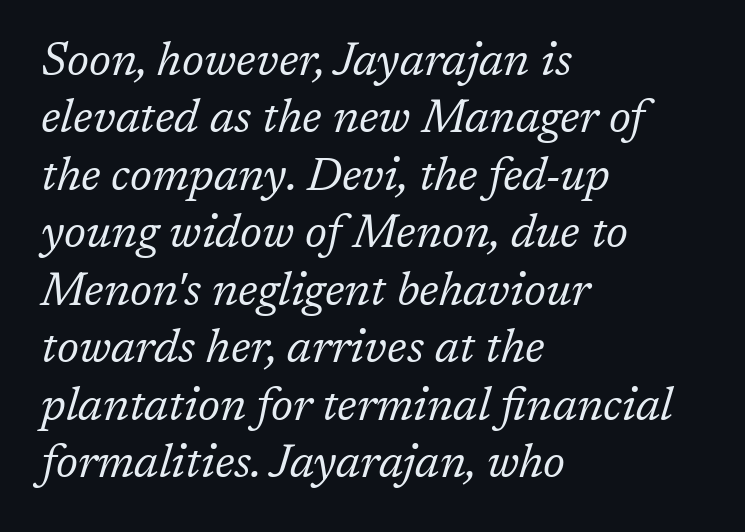
Q: Is the text bold? A: No.
Q: Is the text italic (slanted)? A: Yes, it leans right by about 17 degrees.
Q: Is the typeface a serif or a sans-serif typeface? A: Serif.
Q: Is the text underlined? A: No.
Q: How is the paragraph aligned? A: Left-aligned.
Q: Is the spacing between letters normal or unusually wide? A: Normal.
Q: Is the spacing between lines tight, normal or loose? A: Normal.
Q: Width (condensed, normal, or wide)? A: Normal.
Q: Stroke contrast? A: Low.
Q: x-height? A: Medium.
Q: Monospaced? A: No.
